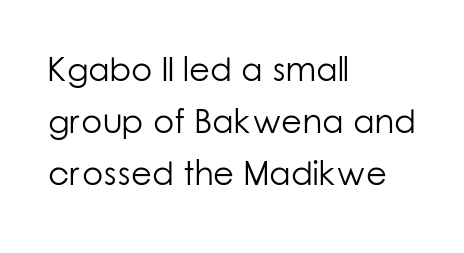
The image shows 34 px light sans-serif type, upright; set left-aligned, normal line spacing (1.53x), normal letter spacing, not underlined; low stroke contrast and a medium x-height.
